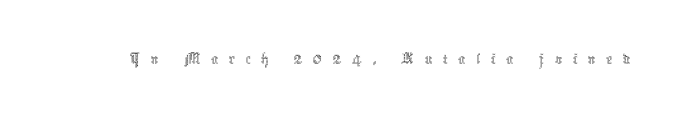
Q: Is the text bold? A: No.
Q: Is the text italic (slanted)? A: No, it is upright.
Q: Is the text underlined? A: No.
Q: Is the spacing between letters normal or unusually wide? A: Unusually wide.
Q: Width (condensed, normal, or wide)? A: Condensed.
Q: x-height? A: Medium.
Q: Monospaced? A: No.
